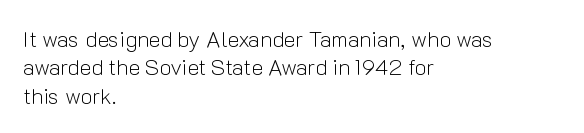
Rule under the text: the space is simply empty. Honestly, the letter spacing is just normal — you wouldn't notice it. The font's upright variant was chosen for this text. The strokes are not fattened; the text isn't bold. Layout note: lines flush left. The designer left line spacing at the default.
